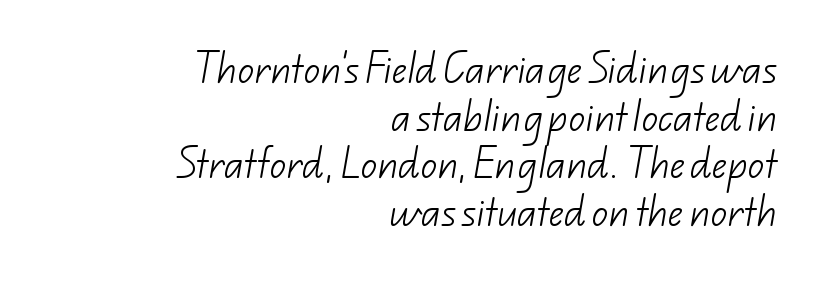
The image shows 33 px light sans-serif type; set right-aligned, normal line spacing (1.44x), normal letter spacing, not underlined; low stroke contrast and a small x-height.
